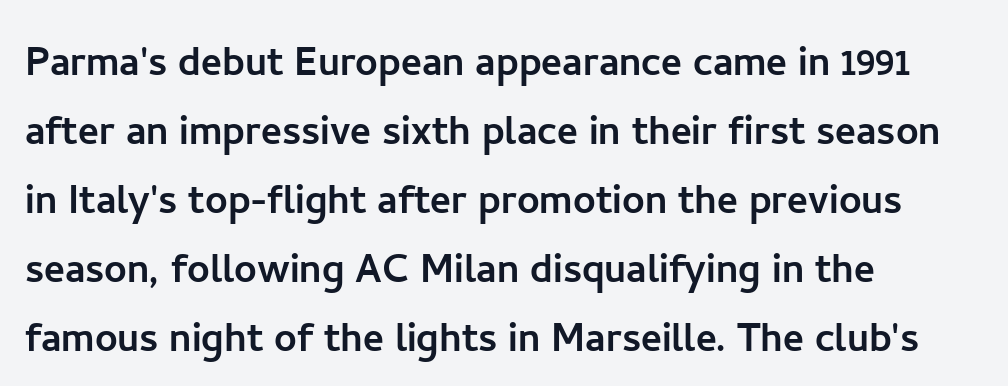
Q: Is the text italic (slanted)? A: No, it is upright.
Q: Is the typeface a serif or a sans-serif typeface? A: Sans-serif.
Q: Is the text underlined? A: No.
Q: How is the paragraph aligned? A: Left-aligned.
Q: Is the spacing between letters normal or unusually wide? A: Normal.
Q: Is the spacing between lines tight, normal or loose? A: Normal.
Q: Width (condensed, normal, or wide)? A: Normal.
Q: Stroke contrast? A: Low.
Q: x-height? A: Medium.
Q: Monospaced? A: No.
